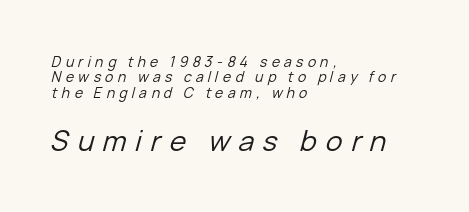
Display-style spreading of the glyphs; the letterfit is very open. The face used here is proportionally spaced, like ordinary book or web type. Regarding leading, the lines here are crowded together. Slant detected: the letters are inclined. Stroke thickness stays within the range of a standard reading face or lighter.
